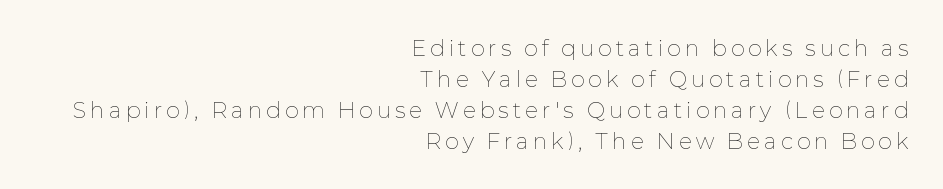
{"italic": "no", "bold": "no", "underline": "no", "align": "right", "line_spacing": "normal", "line_spacing_ratio": 1.47, "letter_spacing": "wide", "letter_spacing_em": 0.21, "glyph_px": 21}
